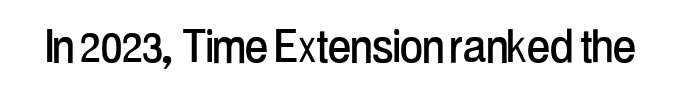
The image shows 55 px condensed sans-serif type, upright; set normal letter spacing, not underlined; low stroke contrast and a medium x-height.
